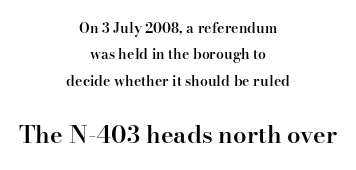
Caption: semibold face, moderately heavy strokes. Students, note that the glyphs here touch the page at normal intervals. Rendered with straight, roman letterforms. Horizontally, the lines are justified to the midpoint only. A clean baseline with only descenders dipping below it. Look at the glyph heights: the lower group is clearly the bigger setting.
